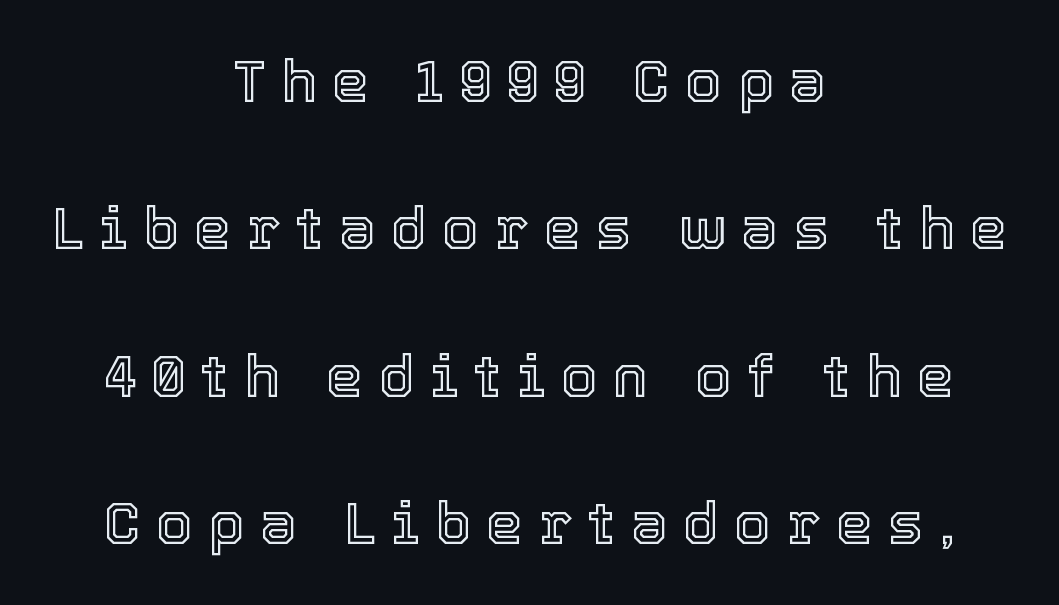
Q: Is the text italic (slanted)? A: No, it is upright.
Q: Is the text underlined? A: No.
Q: How is the paragraph aligned? A: Centered.
Q: Is the spacing between letters normal or unusually wide? A: Unusually wide.
Q: Is the spacing between lines tight, normal or loose? A: Loose.
Q: Width (condensed, normal, or wide)? A: Normal.
Q: x-height? A: Medium.
Q: Monospaced? A: No.
